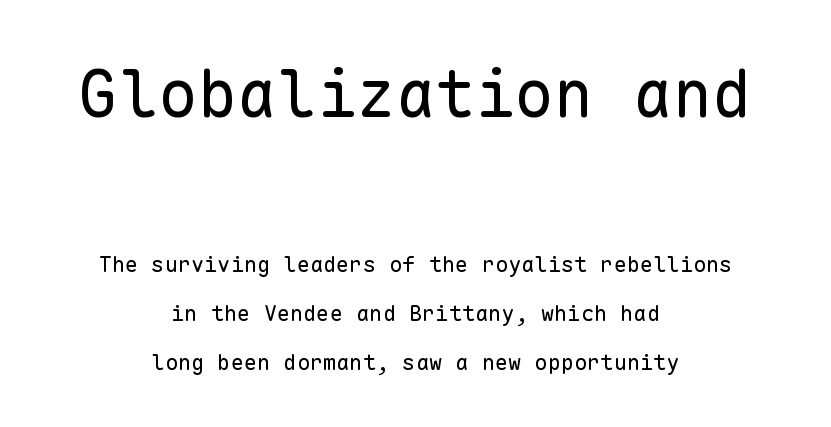
The image shows 66 px regular-weight sans-serif type, upright, monospaced; set centered, loose line spacing (2.23x), normal letter spacing, not underlined; the first (top) block is 3.0x larger; low stroke contrast and a medium x-height.
